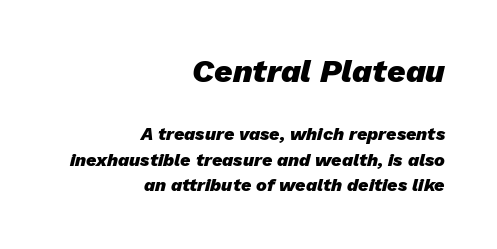
{"italic": "yes", "lean": "right", "slant_degrees": 13, "bold": "yes", "weight": "heavy", "width": "normal", "stroke_contrast": "low", "x_height": "medium", "monospaced": "no", "underline": "no", "align": "right", "line_spacing": "normal", "line_spacing_ratio": 1.42, "letter_spacing": "normal", "letter_spacing_em": 0.0, "larger_block": "first", "size_ratio": 1.78, "glyph_px": 32}
